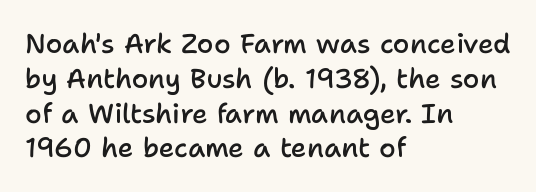
{"italic": "no", "bold": "semi", "underline": "no", "align": "left", "line_spacing": "normal", "line_spacing_ratio": 1.29, "letter_spacing": "normal", "letter_spacing_em": 0.0, "glyph_px": 27}
